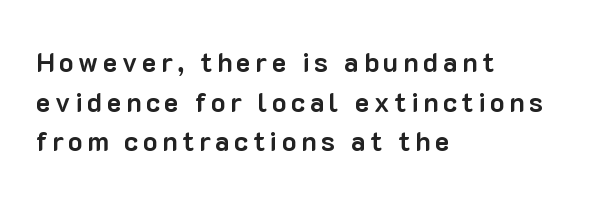
Q: Is the text bold? A: Yes.
Q: Is the text italic (slanted)? A: No, it is upright.
Q: Is the text underlined? A: No.
Q: How is the paragraph aligned? A: Left-aligned.
Q: Is the spacing between lines tight, normal or loose? A: Normal.
